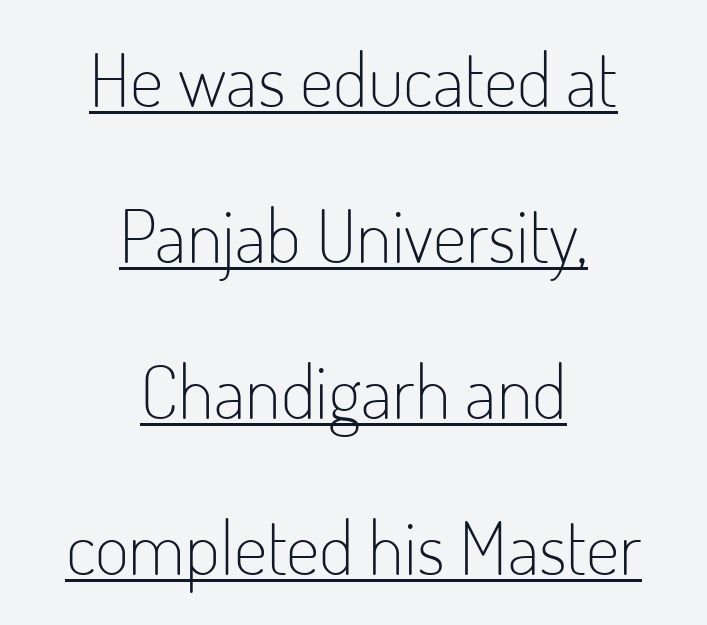
Q: Is the text bold? A: No.
Q: Is the text italic (slanted)? A: No, it is upright.
Q: Is the typeface a serif or a sans-serif typeface? A: Sans-serif.
Q: Is the text underlined? A: Yes.
Q: How is the paragraph aligned? A: Centered.
Q: Is the spacing between letters normal or unusually wide? A: Normal.
Q: Is the spacing between lines tight, normal or loose? A: Loose.
Q: Width (condensed, normal, or wide)? A: Condensed.
Q: Stroke contrast? A: Low.
Q: x-height? A: Small.
Q: Monospaced? A: No.
